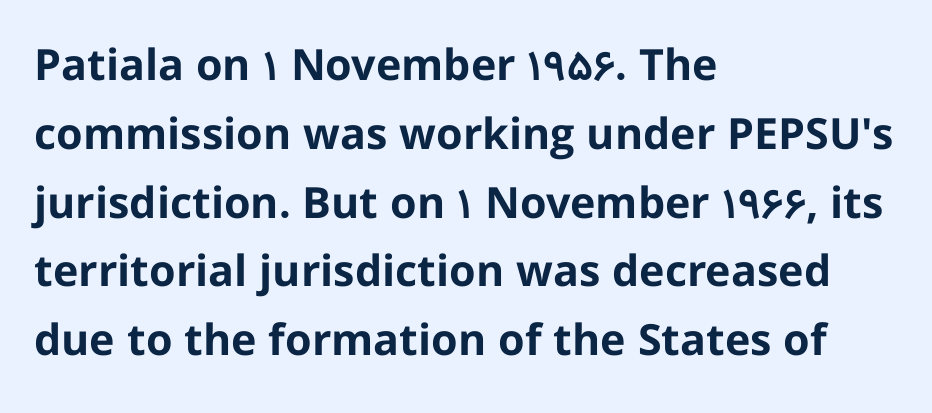
{"serif": "no", "italic": "no", "bold": "yes", "weight": "bold", "width": "normal", "stroke_contrast": "low", "x_height": "medium", "monospaced": "no", "underline": "no", "align": "left", "line_spacing": "normal", "line_spacing_ratio": 1.6, "letter_spacing": "normal", "letter_spacing_em": 0.0, "glyph_px": 43}
